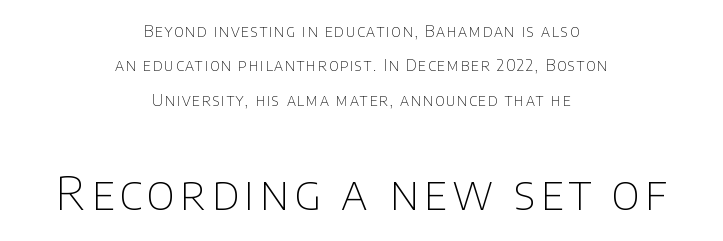
Q: Is the text bold? A: No.
Q: Is the text italic (slanted)? A: No, it is upright.
Q: Is the typeface a serif or a sans-serif typeface? A: Sans-serif.
Q: Is the text underlined? A: No.
Q: How is the paragraph aligned? A: Centered.
Q: Is the spacing between lines tight, normal or loose? A: Loose.
Q: Which block of text is set in a larger size, the first (top) or the second (bottom)? A: The second (bottom) one.
Q: Width (condensed, normal, or wide)? A: Normal.
Q: Stroke contrast? A: Low.
Q: x-height? A: Large.
Q: Monospaced? A: No.
